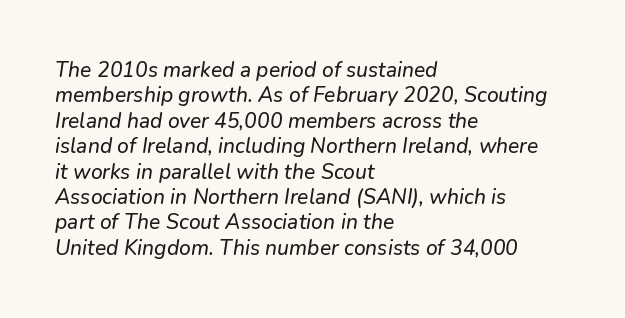
The gaps between neighbouring characters are ordinary and unremarkable. Anything drawn beneath the words? Only blank space. The rendering anchors every line to the left-hand side.
